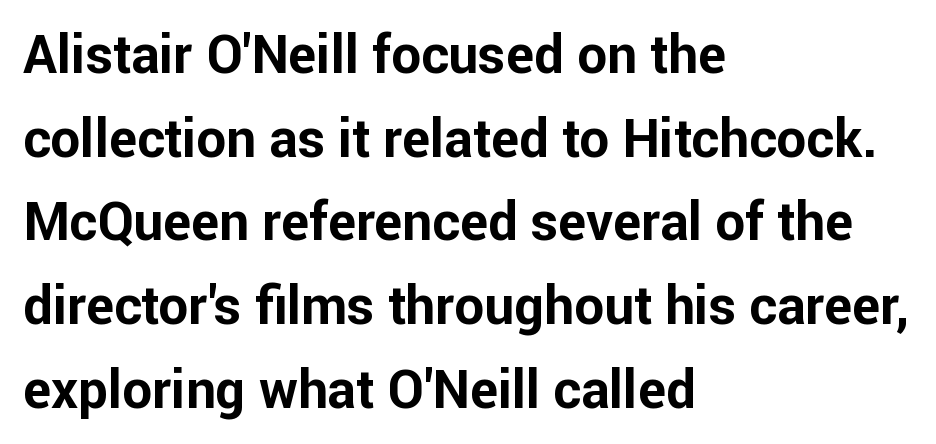
Italic: no, the glyphs are upright roman. These lines are set flush left with a ragged right edge. Bare-footed words on every line. Look at the bottom of the vertical strokes: they stop flat, with no serifs. The rendering keeps characters at their native spacing.
